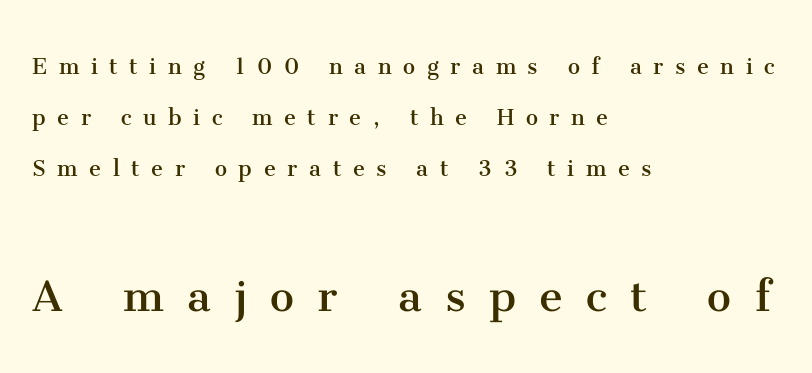
{"serif": "yes", "italic": "no", "bold": "no", "weight": "regular", "width": "normal", "stroke_contrast": "medium", "x_height": "medium", "monospaced": "no", "underline": "no", "align": "left", "line_spacing_ratio": 1.89, "letter_spacing": "wide", "letter_spacing_em": 0.43, "larger_block": "second", "size_ratio": 2.0, "glyph_px": 54}
